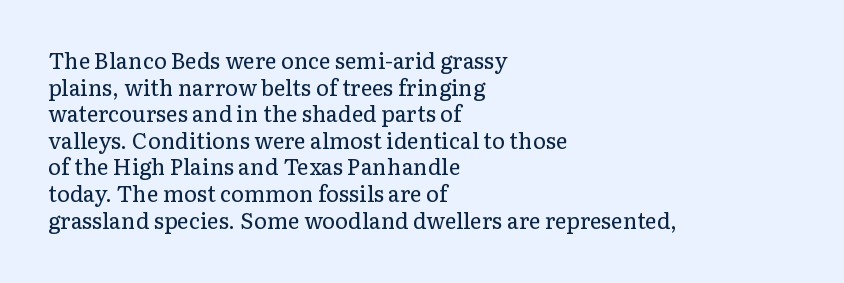
The image shows 22 px text type, upright; set left-aligned, line spacing 1.21x, normal letter spacing, not underlined.
